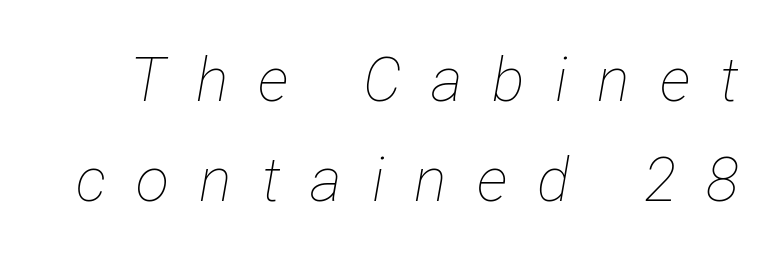
You could not count columns in this text — the font is proportionally spaced. Would a proofreader flag this as italicized? Yes. Quick note: interline space is typical. Descenders are the only things crossing below the line. Unbolded letterforms with no extra heft. The horizontal fit of the characters is loose and conspicuously gappy.
